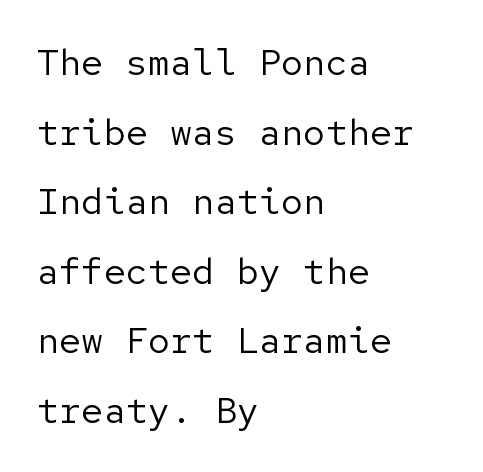
The image shows 37 px regular-weight sans-serif type, upright; set left-aligned, line spacing 1.88x, normal letter spacing, not underlined; low stroke contrast and a medium x-height.
